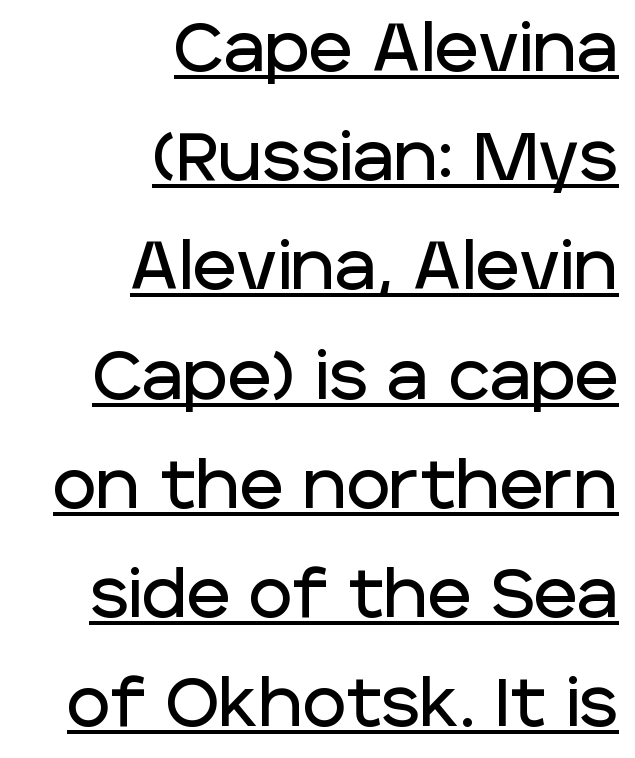
The image shows 67 px sans-serif type, upright; set right-aligned, normal line spacing (1.63x), normal letter spacing, underlined; low stroke contrast and a large x-height.
